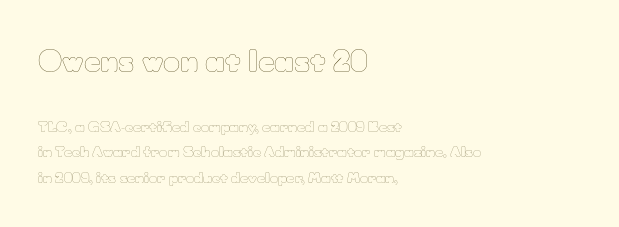
Q: Is the text bold? A: No.
Q: Is the text italic (slanted)? A: No, it is upright.
Q: Is the text underlined? A: No.
Q: How is the paragraph aligned? A: Left-aligned.
Q: Is the spacing between letters normal or unusually wide? A: Normal.
Q: Which block of text is set in a larger size, the first (top) or the second (bottom)? A: The first (top) one.
Q: Width (condensed, normal, or wide)? A: Normal.
Q: Stroke contrast? A: Low.
Q: x-height? A: Small.
Q: Monospaced? A: No.
